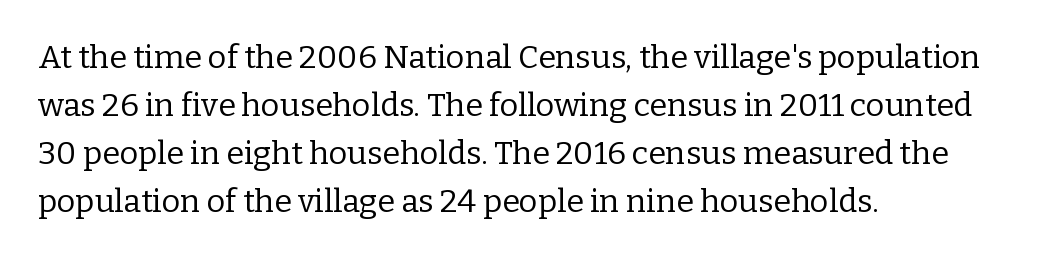
The image shows 32 px regular-weight serif type, upright; set left-aligned, normal line spacing (1.5x), normal letter spacing, not underlined; low stroke contrast and a medium x-height.
